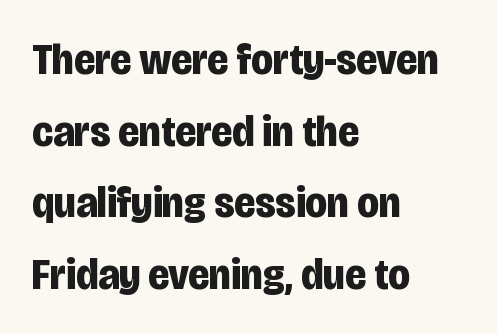
{"serif": "no", "italic": "no", "bold": "yes", "weight": "bold", "width": "condensed", "stroke_contrast": "low", "x_height": "large", "monospaced": "no", "underline": "no", "align": "left", "line_spacing": "normal", "line_spacing_ratio": 1.59, "letter_spacing": "normal", "letter_spacing_em": 0.0, "glyph_px": 45}
